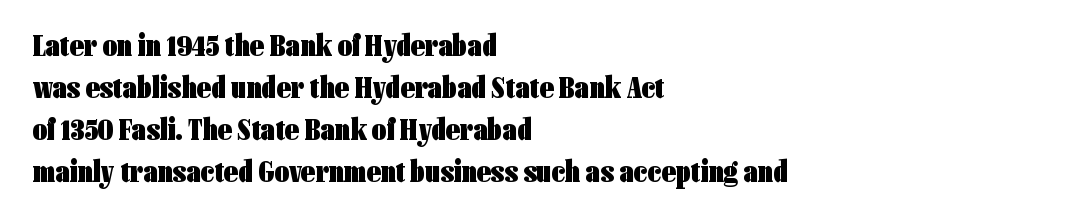
You can tell from the bare stems that sans-serif type was used. The line texture is even and compact thanks to regular tracking. Proportional: the letters do not fall into vertical columns. The strip under each line holds only bare page. No italicization has been applied; the sample stays upright.
